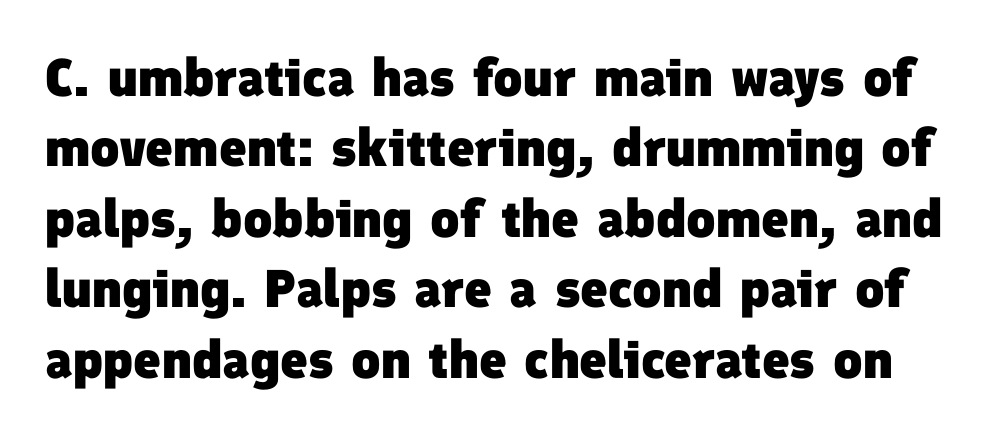
The image shows 53 px heavy sans-serif type; set normal line spacing (1.33x), normal letter spacing, not underlined; low stroke contrast and a medium x-height.
